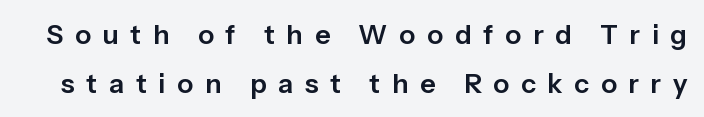
The image shows 27 px text type, upright; set line spacing 1.81x, unusually wide letter spacing (+0.43 em), not underlined.
